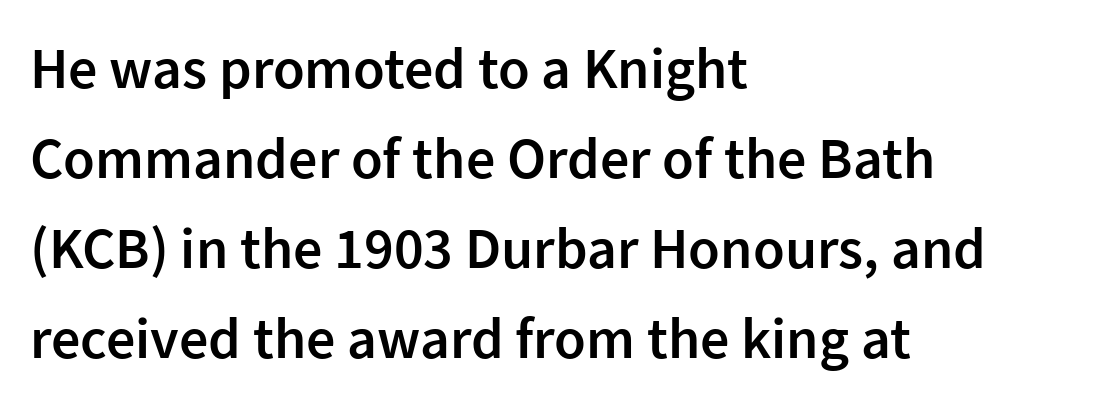
Q: Is the text bold? A: Semi-bold.
Q: Is the text italic (slanted)? A: No, it is upright.
Q: Is the typeface a serif or a sans-serif typeface? A: Sans-serif.
Q: Is the text underlined? A: No.
Q: How is the paragraph aligned? A: Left-aligned.
Q: Is the spacing between letters normal or unusually wide? A: Normal.
Q: Is the spacing between lines tight, normal or loose? A: Normal.
Q: Width (condensed, normal, or wide)? A: Normal.
Q: Stroke contrast? A: Low.
Q: x-height? A: Medium.
Q: Monospaced? A: No.
